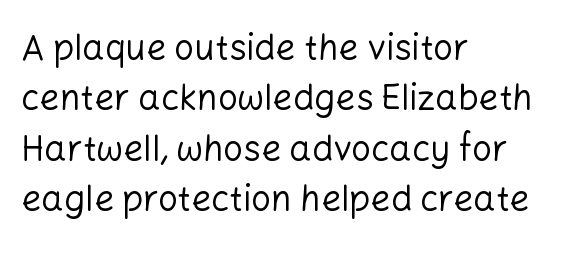
The image shows 35 px regular-weight sans-serif type, upright; set left-aligned, normal line spacing (1.44x), normal letter spacing, not underlined; low stroke contrast and a medium x-height.
